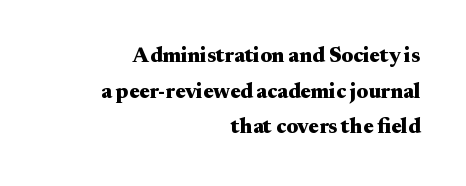
Q: Is the text bold? A: Yes.
Q: Is the text italic (slanted)? A: No, it is upright.
Q: Is the text underlined? A: No.
Q: How is the paragraph aligned? A: Right-aligned.
Q: Is the spacing between letters normal or unusually wide? A: Normal.
Q: Is the spacing between lines tight, normal or loose? A: Normal.
